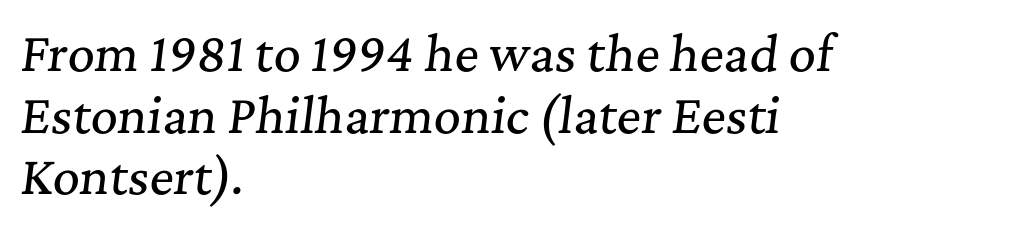
Compared with typical paragraphs, the rows here are spaced about the same. Are there feet on the stems? There are — it's a serif. Descenders are the only things crossing below the line. Short and long lines alike share a common starting point at left. Caption: standard tracking, unaltered.
